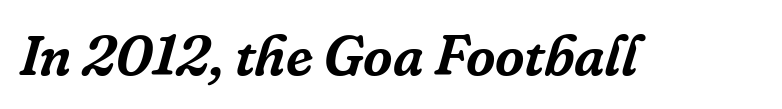
Q: Is the text italic (slanted)? A: Yes, it leans right by about 16 degrees.
Q: Is the typeface a serif or a sans-serif typeface? A: Serif.
Q: Is the text underlined? A: No.
Q: Is the spacing between letters normal or unusually wide? A: Normal.
Q: Width (condensed, normal, or wide)? A: Normal.
Q: Stroke contrast? A: Low.
Q: x-height? A: Medium.
Q: Monospaced? A: No.
